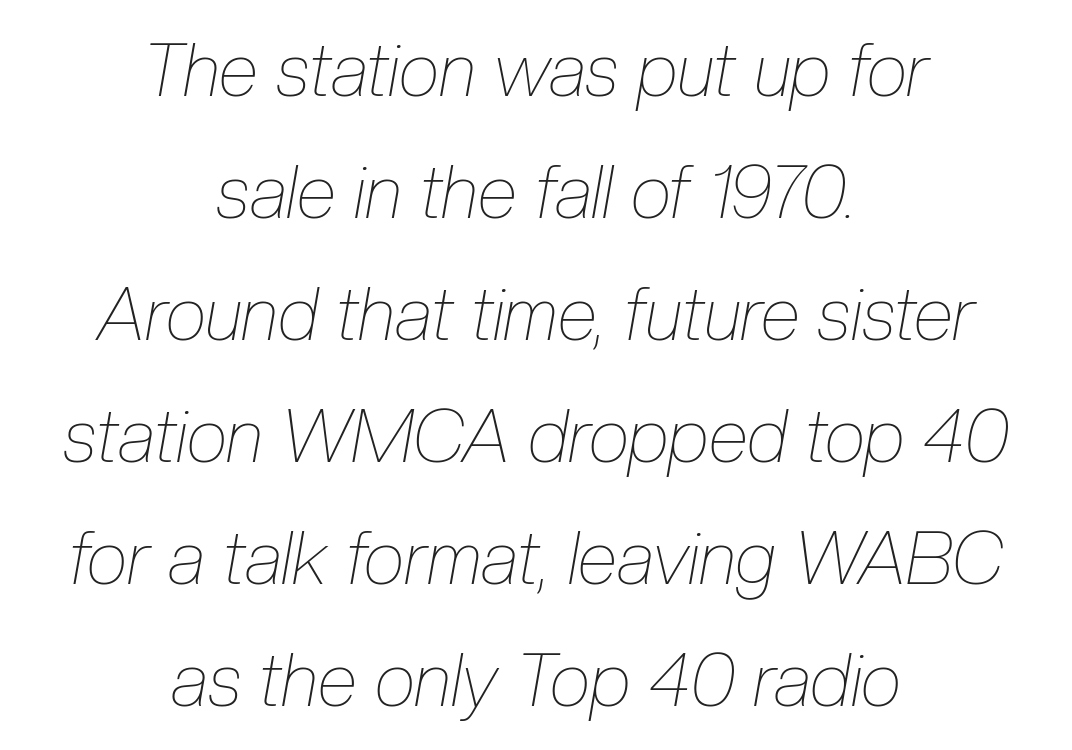
A centered setting, common on invitations and titles, is used for this passage. There is no visible air inserted between adjacent glyphs. Varying glyph widths throughout — classic text-font behaviour. Vertical spacing — default. Is the type slanted? Yes — the strokes lean at a clear angle.
